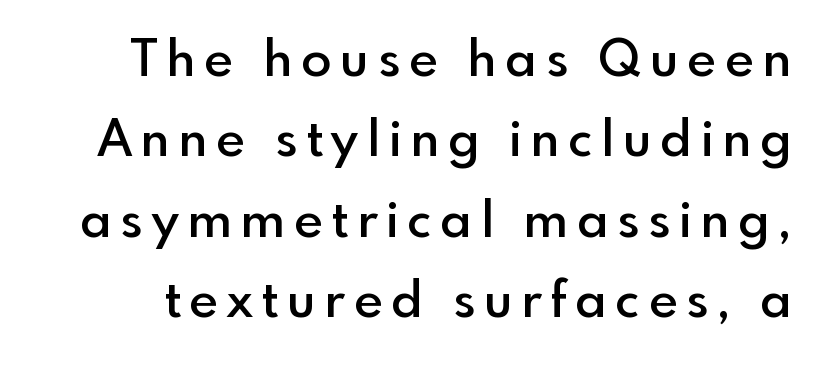
No feet cap the strokes, marking this as sans-serif type. A normal amount of white space separates one row of letters from the next. The sample has been set in demibold, a notch under bold. The typography opts for an upright posture over an oblique one.
